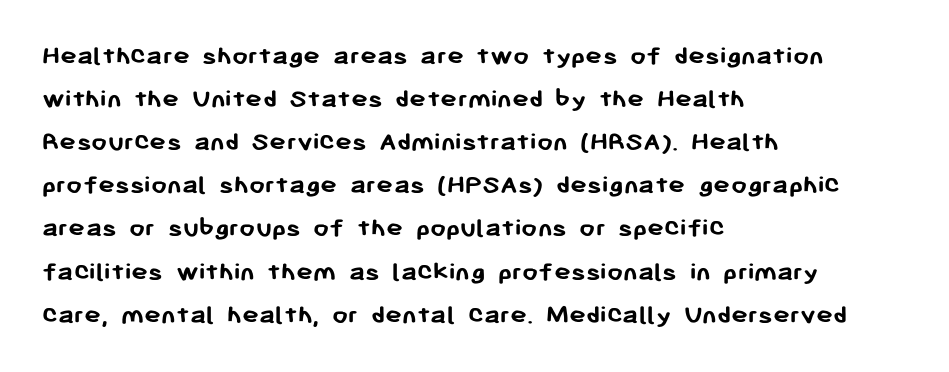
The image shows 28 px semibold sans-serif type, upright; set left-aligned, normal line spacing (1.54x), normal letter spacing, not underlined; low stroke contrast and a medium x-height.
